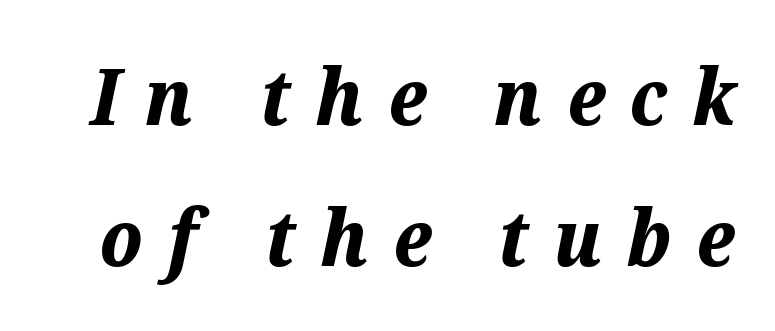
Q: Is the text bold? A: Yes.
Q: Is the text italic (slanted)? A: Yes, it leans right by about 12 degrees.
Q: Is the text underlined? A: No.
Q: Is the spacing between letters normal or unusually wide? A: Unusually wide.
Q: Width (condensed, normal, or wide)? A: Normal.
Q: Stroke contrast? A: Medium.
Q: x-height? A: Medium.
Q: Monospaced? A: No.
